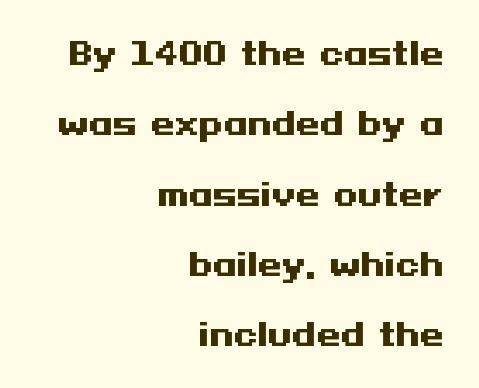
Every stem runs plumb, perpendicular to the baseline. Clear beneath every line of the passage. This rendering leaves character spacing at its baseline value. Rows of type keep a wide berth in the vertical direction.
